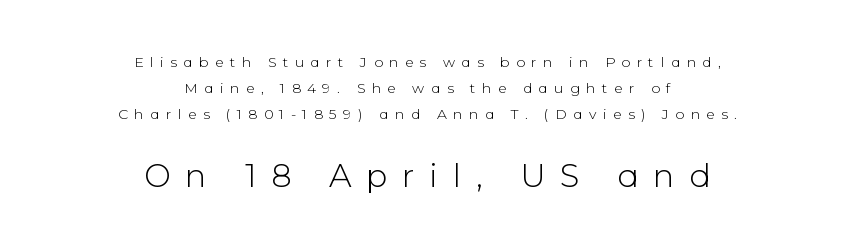
{"serif": "no", "italic": "no", "bold": "no", "weight": "light", "width": "normal", "stroke_contrast": "low", "x_height": "medium", "monospaced": "no", "underline": "no", "align": "center", "line_spacing_ratio": 1.84, "letter_spacing": "wide", "letter_spacing_em": 0.46, "larger_block": "second", "size_ratio": 2.29, "glyph_px": 32}
